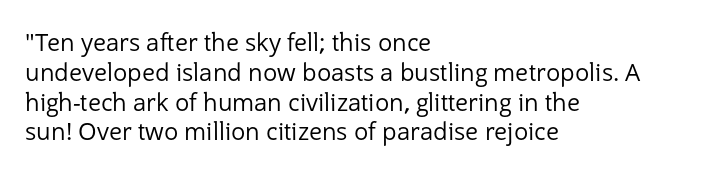
Q: Is the text bold? A: No.
Q: Is the text italic (slanted)? A: No, it is upright.
Q: Is the text underlined? A: No.
Q: How is the paragraph aligned? A: Left-aligned.
Q: Is the spacing between letters normal or unusually wide? A: Normal.
